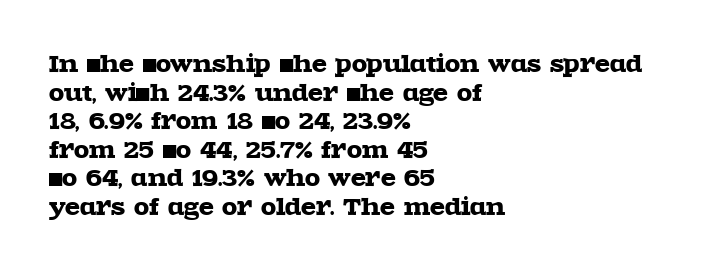
A normal amount of white space separates one row of letters from the next. Unmarked baselines from the first word to the last. These lines were composed using upright roman letters. Compared with typical body copy, the letter spacing here is the same. Line beginnings align vertically; line endings do not.
